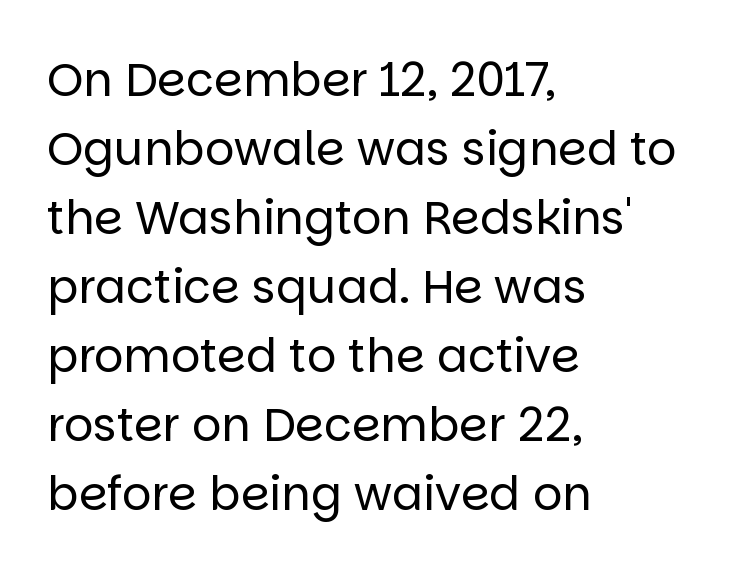
Q: Is the text bold? A: No.
Q: Is the text italic (slanted)? A: No, it is upright.
Q: Is the typeface a serif or a sans-serif typeface? A: Sans-serif.
Q: Is the text underlined? A: No.
Q: How is the paragraph aligned? A: Left-aligned.
Q: Is the spacing between letters normal or unusually wide? A: Normal.
Q: Is the spacing between lines tight, normal or loose? A: Normal.
Q: Width (condensed, normal, or wide)? A: Normal.
Q: Stroke contrast? A: Low.
Q: x-height? A: Large.
Q: Monospaced? A: No.
